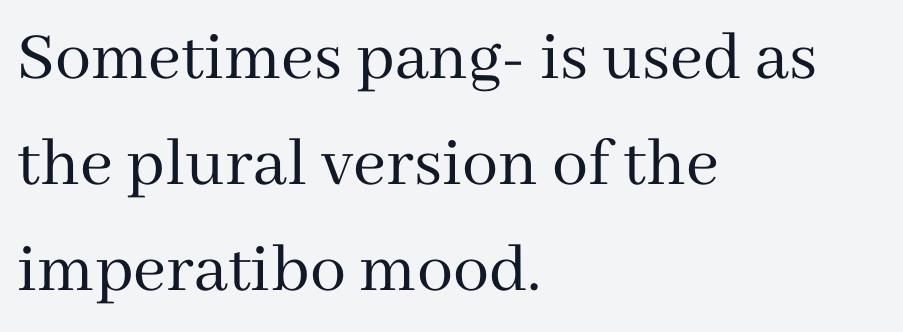
Horizontal alignment here is leftward, the default for most running prose. The designer left line spacing at the default. The foot of each line stays bare and open. Tracking here is standard; glyphs follow each other at the usual distance. Every stem runs plumb, perpendicular to the baseline.
